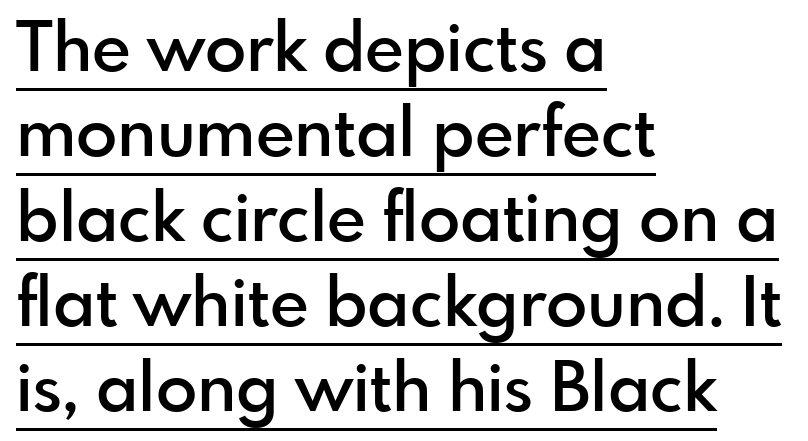
{"serif": "no", "italic": "no", "bold": "semi", "weight": "semibold", "width": "normal", "x_height": "small", "monospaced": "no", "underline": "yes", "align": "left", "line_spacing": "normal", "line_spacing_ratio": 1.25, "letter_spacing": "normal", "letter_spacing_em": 0.0, "glyph_px": 68}
